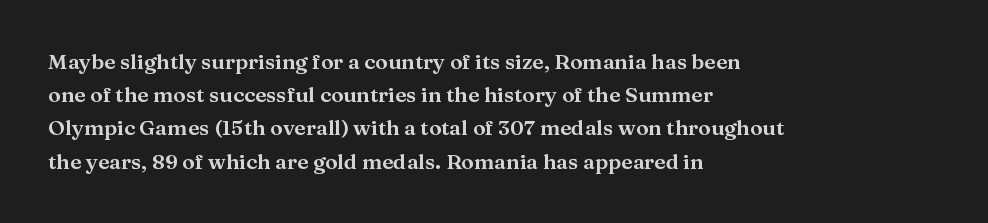
{"italic": "no", "underline": "no", "align": "left", "line_spacing": "normal", "line_spacing_ratio": 1.58, "letter_spacing": "normal", "letter_spacing_em": 0.0, "glyph_px": 21}
